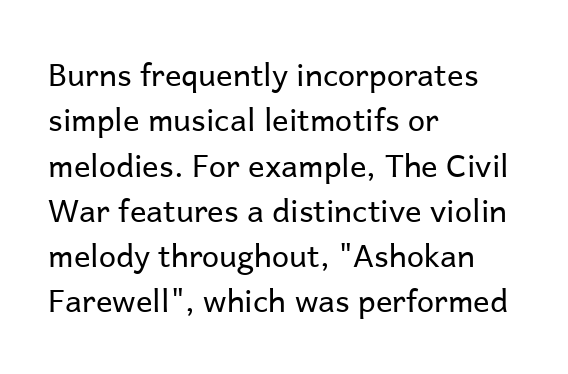
The image shows 31 px regular-weight sans-serif type, upright; set left-aligned, normal line spacing (1.46x), normal letter spacing, not underlined; low stroke contrast and a medium x-height.
